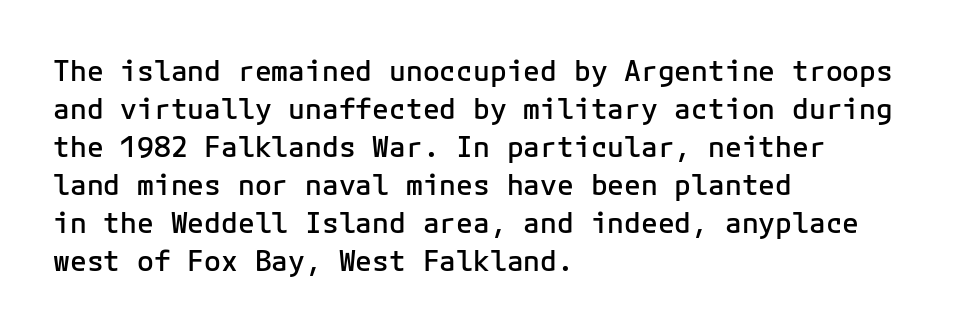
Every letter is mildly thick-stroked: semibold rather than bold. Each new line begins a customary step beneath the previous one. Typographically, this falls in the sans-serif category. Has an underline been added? It has not.
